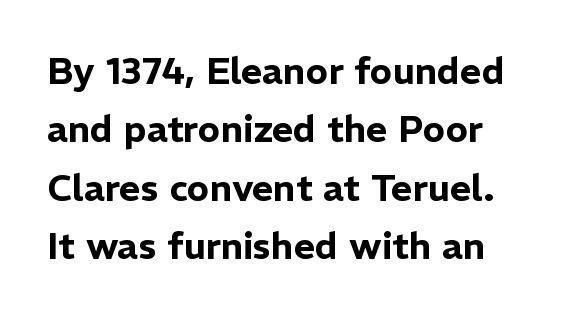
Q: Is the text italic (slanted)? A: No, it is upright.
Q: Is the typeface a serif or a sans-serif typeface? A: Sans-serif.
Q: Is the text underlined? A: No.
Q: Is the spacing between letters normal or unusually wide? A: Normal.
Q: Is the spacing between lines tight, normal or loose? A: Normal.
Q: Width (condensed, normal, or wide)? A: Normal.
Q: Stroke contrast? A: Low.
Q: x-height? A: Medium.
Q: Monospaced? A: No.
